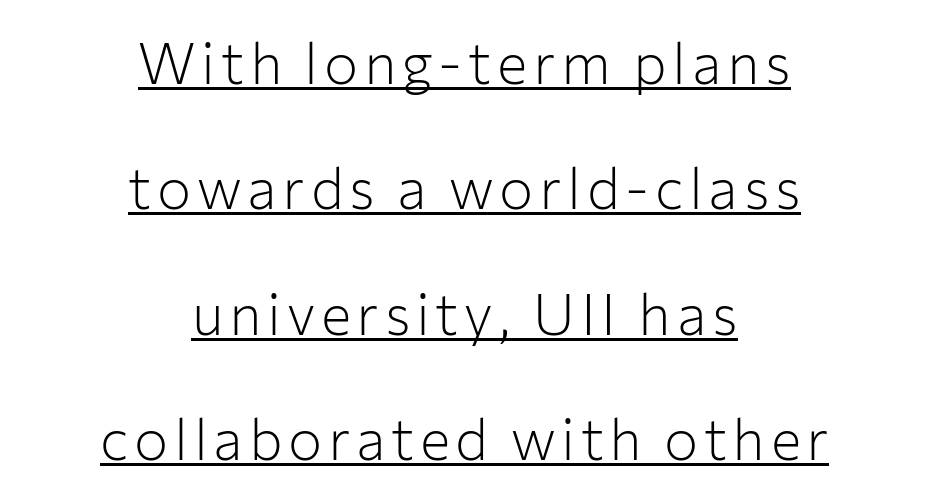
Classification — sans serif. Short and long lines alike share a common midpoint. The letters look calm and open, with moderate or lighter stems. Caption: lettering with a line underneath.
